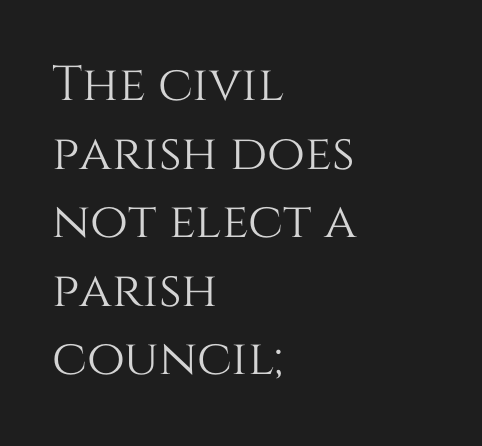
{"italic": "no", "width": "normal", "stroke_contrast": "medium", "x_height": "large", "monospaced": "no", "underline": "no", "align": "left", "line_spacing": "normal", "line_spacing_ratio": 1.4, "letter_spacing": "normal", "letter_spacing_em": 0.0, "glyph_px": 49}
